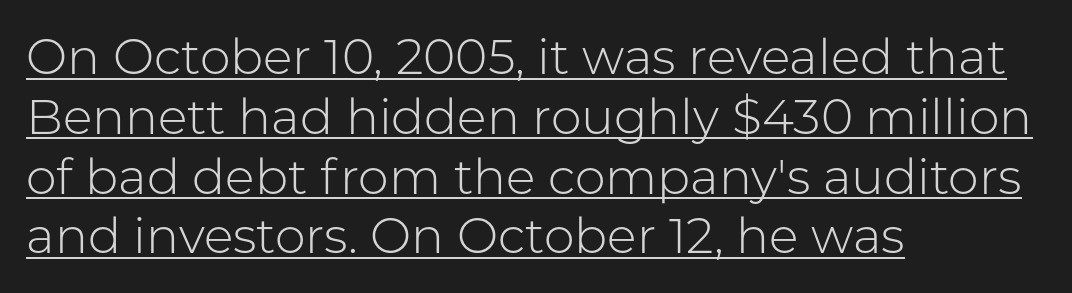
The letters look calm and open, with moderate or lighter stems. Beneath each row of characters lies a ruled line. The lines are quadded left. You could not count columns in this text — the font is proportionally spaced. This rendering leaves character spacing at its baseline value.
